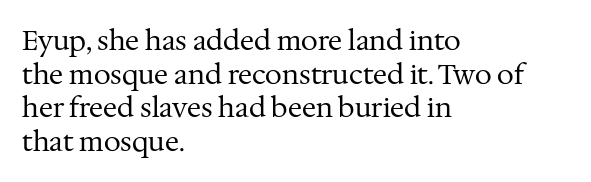
The image shows 27 px text type, upright; set left-aligned, normal line spacing (1.25x), normal letter spacing, not underlined.
